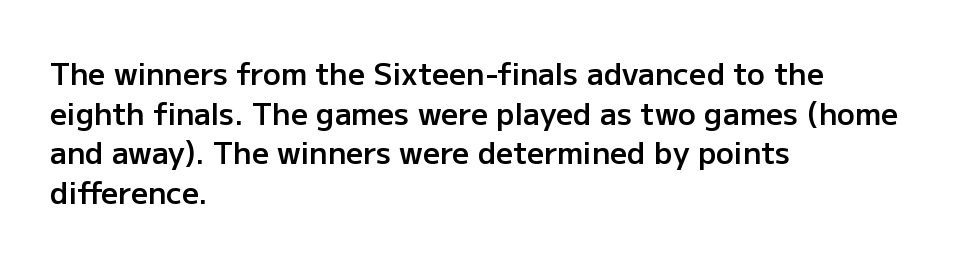
{"serif": "no", "italic": "no", "bold": "semi", "weight": "semibold", "width": "normal", "stroke_contrast": "low", "x_height": "medium", "monospaced": "no", "underline": "no", "align": "left", "line_spacing": "normal", "line_spacing_ratio": 1.32, "letter_spacing": "normal", "letter_spacing_em": 0.0, "glyph_px": 30}
